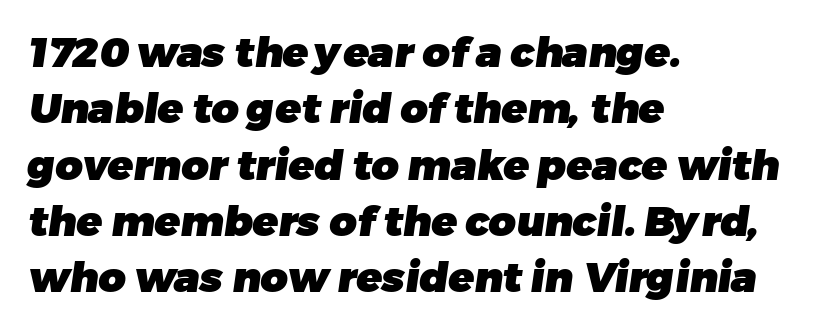
The letters sit at their default tracking, neither squeezed nor spread. Proportional: the letters do not fall into vertical columns. Teacher's note: observe the even left margin — that is flush-left alignment. If you measured baseline to baseline, you'd find a middling distance.
